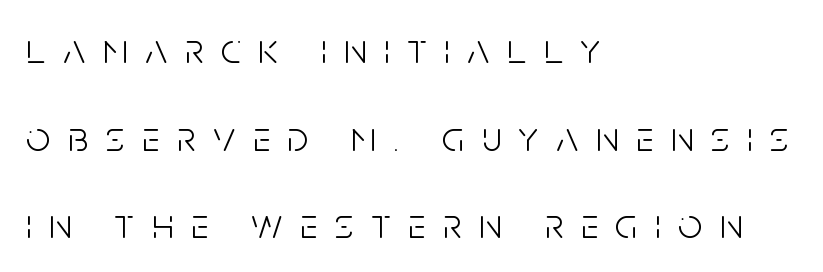
{"serif": "no", "italic": "no", "bold": "no", "weight": "light", "width": "condensed", "stroke_contrast": "low", "x_height": "large", "monospaced": "no", "underline": "no", "align": "left", "line_spacing": "loose", "line_spacing_ratio": 2.04, "letter_spacing": "wide", "letter_spacing_em": 0.41, "glyph_px": 43}
